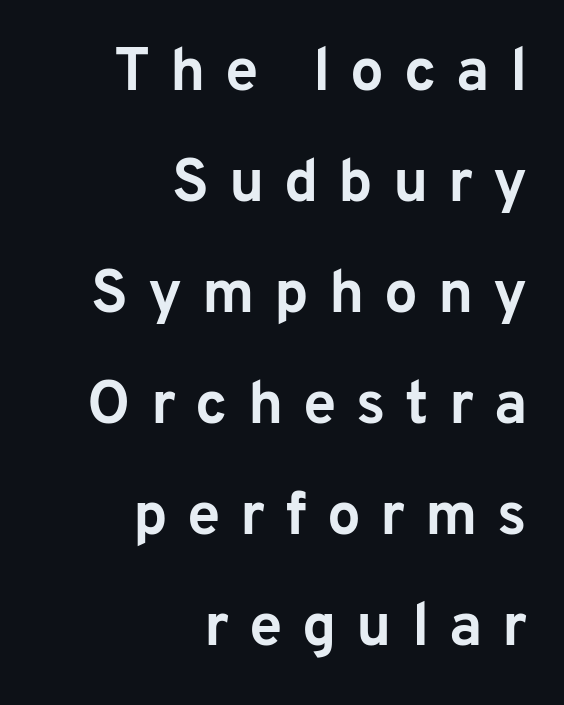
Right-aligned paragraph, ragged on the left. Each row of text sits above clean, open space. Do the characters align in a grid? No, the font is proportional. This is sans-serif lettering, the kind often seen on screens and signage. Every stem runs plumb, perpendicular to the baseline. Display-style spreading of the glyphs; the letterfit is very open.
